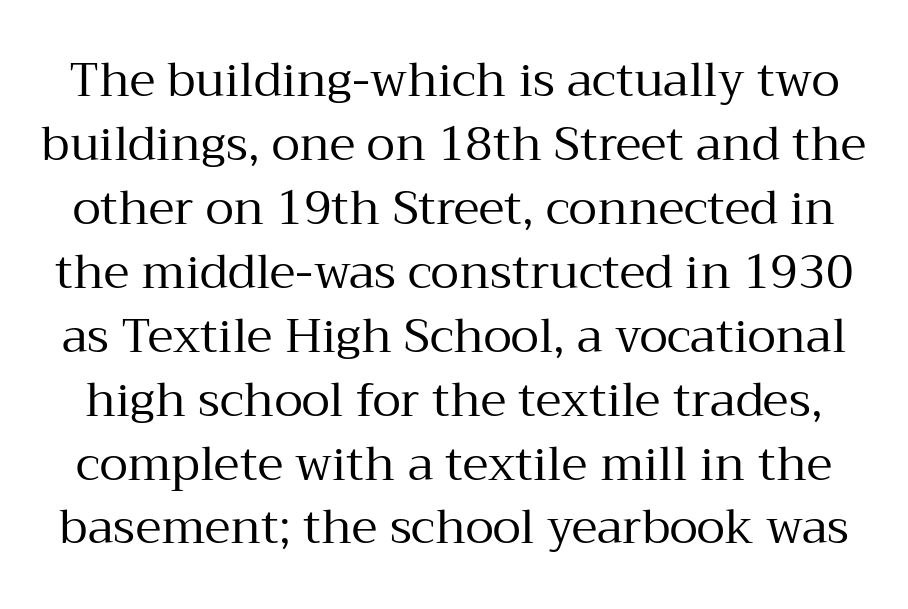
Honestly, there is no underline to notice here at all. The face looks like a standard text weight, possibly lighter. Summary of vertical rhythm: regular, with standard interline spacing. This sample uses plain, unmodified letter spacing. This rendering employs a face with finishing strokes, i.e., a serif.
